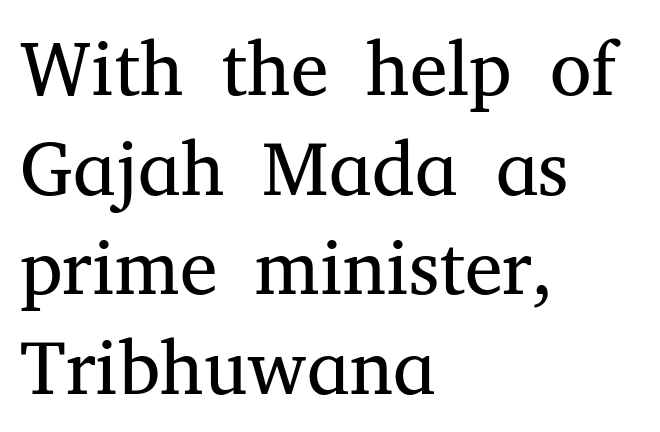
The font's upright variant was chosen for this text. The font family rendered here belongs to the serif group. Stems here are at most as thick as an everyday book face. A classic flush-left, rag-right setting is used for this passage. The face used here is proportionally spaced, like ordinary book or web type. The type is set solid horizontally, with unmodified tracking.
